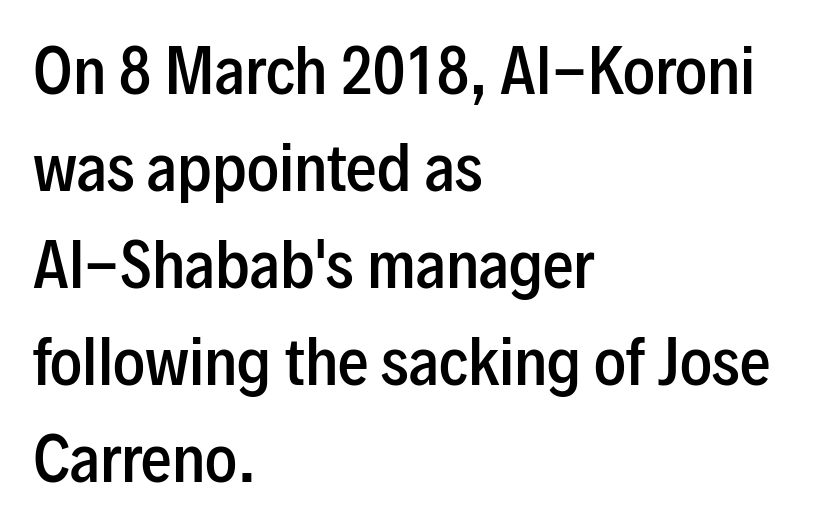
I'd call this a sans setting — the letters go barefoot. The passage shown is typed in a proportional face where columns would drift. Nothing unusual about the tracking: characters are spaced as the font intends. A classic flush-left, rag-right setting is used for this passage. Tall strokes in this sample are plumb rather than angled.
